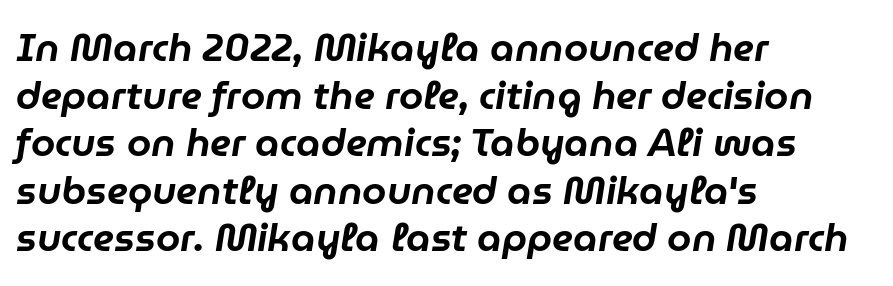
The image shows 39 px text type, italic (leaning right); set left-aligned, line spacing 1.22x, normal letter spacing, not underlined; low stroke contrast and a medium x-height.
